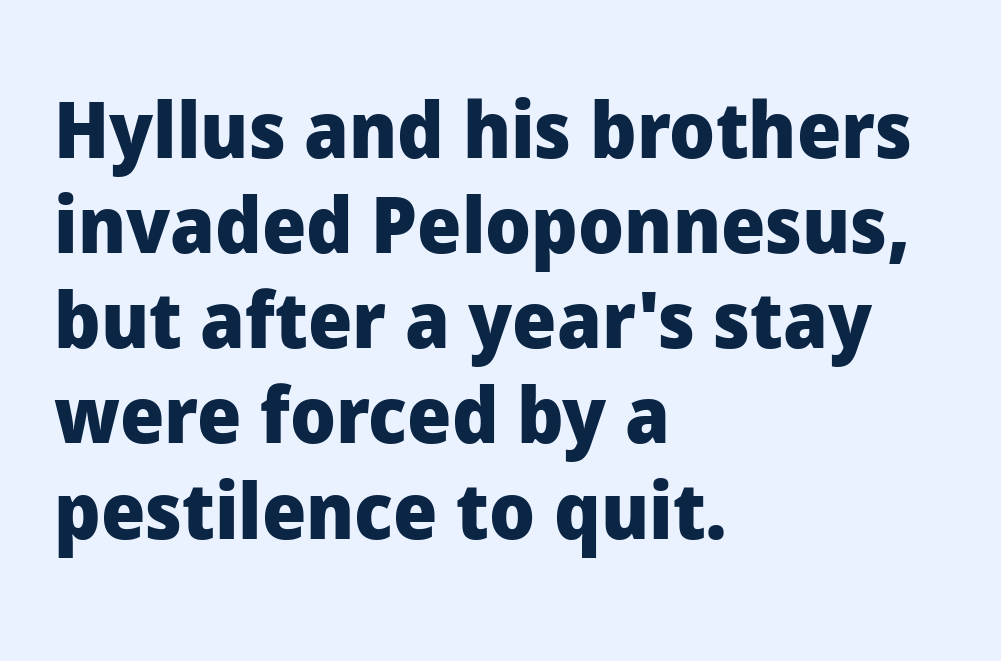
{"serif": "no", "italic": "no", "bold": "yes", "weight": "heavy", "width": "normal", "stroke_contrast": "low", "x_height": "medium", "monospaced": "no", "underline": "no", "align": "left", "line_spacing_ratio": 1.22, "letter_spacing": "normal", "letter_spacing_em": 0.0, "glyph_px": 78}
